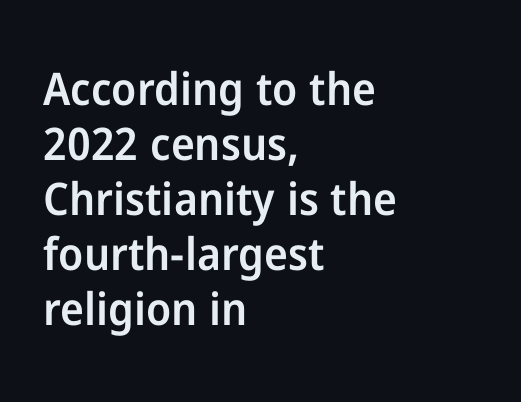
The lines in this sample share a left origin and differ only in where they stop. Letterform terminals end flat and unadorned throughout the passage. Every character sits straight up, as roman type does. These words are printed semibold, heavier than regular yet not bold. Check under the words: just untouched page.
